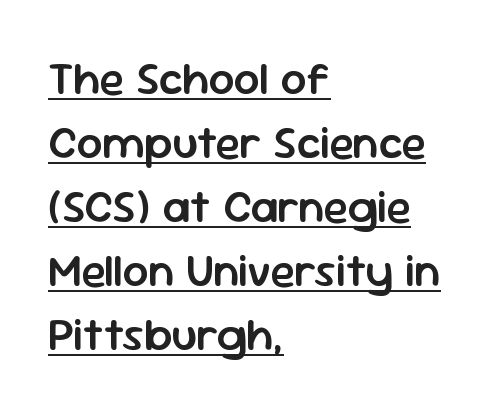
The font family rendered here belongs to the sans-serif group. Nobody touched the tracking dial on this one. The specimen includes a rule beneath the text block's lines. Each letter keeps its own natural width here, so spacing adapts to shape.
